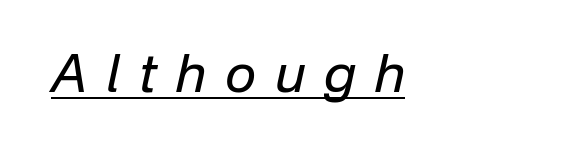
{"italic": "yes", "lean": "right", "slant_degrees": 12, "bold": "no", "weight": "regular", "width": "normal", "stroke_contrast": "low", "x_height": "medium", "monospaced": "no", "underline": "yes", "letter_spacing": "wide", "letter_spacing_em": 0.36, "glyph_px": 53}
